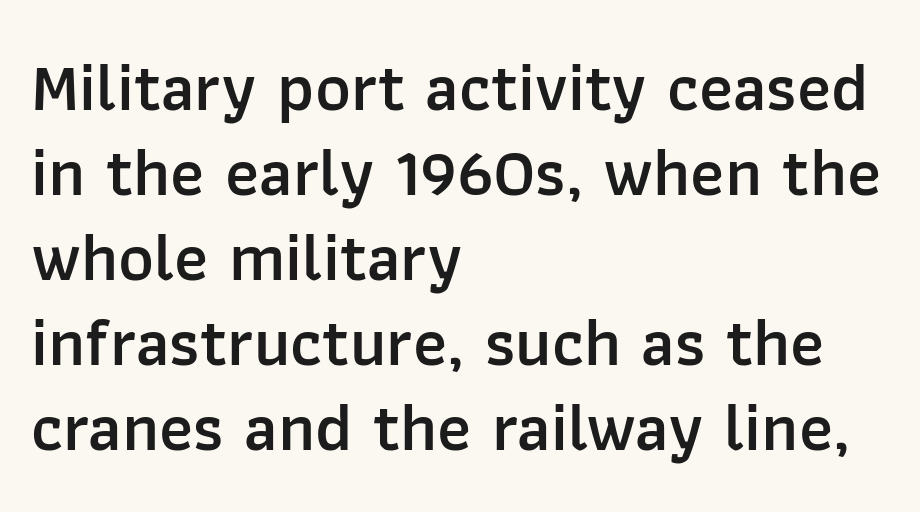
The type is set solid horizontally, with unmodified tracking. Horizontal alignment here is leftward, the default for most running prose. The space beneath each line is pristine and unruled. Think of a printed novel: that variable character pitch is what you see here. Evenly set lines give the paragraph a standard silhouette.
